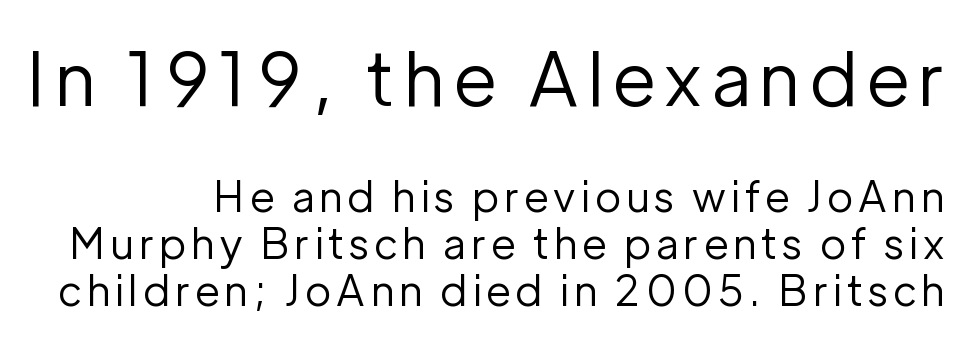
Q: Is the text bold? A: No.
Q: Is the text italic (slanted)? A: No, it is upright.
Q: Is the typeface a serif or a sans-serif typeface? A: Sans-serif.
Q: Is the text underlined? A: No.
Q: Is the spacing between lines tight, normal or loose? A: Tight.
Q: Which block of text is set in a larger size, the first (top) or the second (bottom)? A: The first (top) one.
Q: Width (condensed, normal, or wide)? A: Normal.
Q: Stroke contrast? A: Low.
Q: x-height? A: Medium.
Q: Monospaced? A: No.
